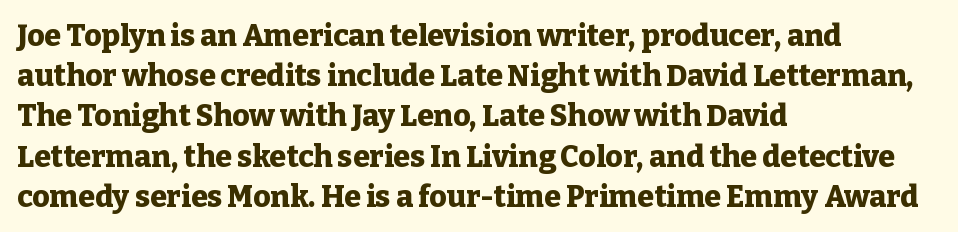
{"serif": "yes", "italic": "no", "bold": "yes", "weight": "heavy", "width": "normal", "stroke_contrast": "low", "x_height": "medium", "monospaced": "no", "underline": "no", "align": "left", "line_spacing": "normal", "line_spacing_ratio": 1.34, "letter_spacing": "normal", "letter_spacing_em": 0.0, "glyph_px": 30}
